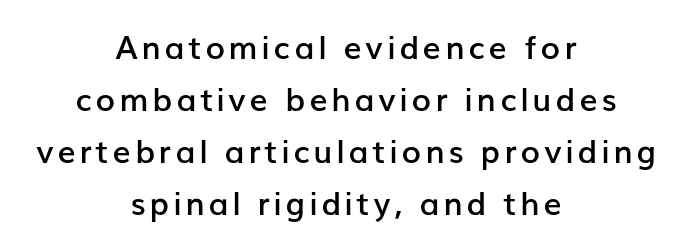
Q: Is the text bold? A: Semi-bold.
Q: Is the text italic (slanted)? A: No, it is upright.
Q: Is the typeface a serif or a sans-serif typeface? A: Sans-serif.
Q: Is the text underlined? A: No.
Q: How is the paragraph aligned? A: Centered.
Q: Is the spacing between lines tight, normal or loose? A: Normal.
Q: Width (condensed, normal, or wide)? A: Normal.
Q: Stroke contrast? A: Low.
Q: x-height? A: Medium.
Q: Monospaced? A: No.
